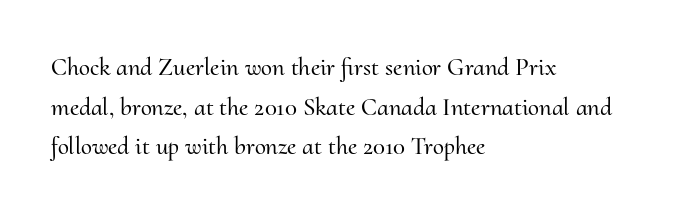
Words appear dense and cohesive because spacing is normal. Italic? Not at all — the glyphs are vertical. Horizontally, the lines are justified to the leading edge only. Leading matches the norm, producing a regular column. Each row of text sits above clean, open space.
